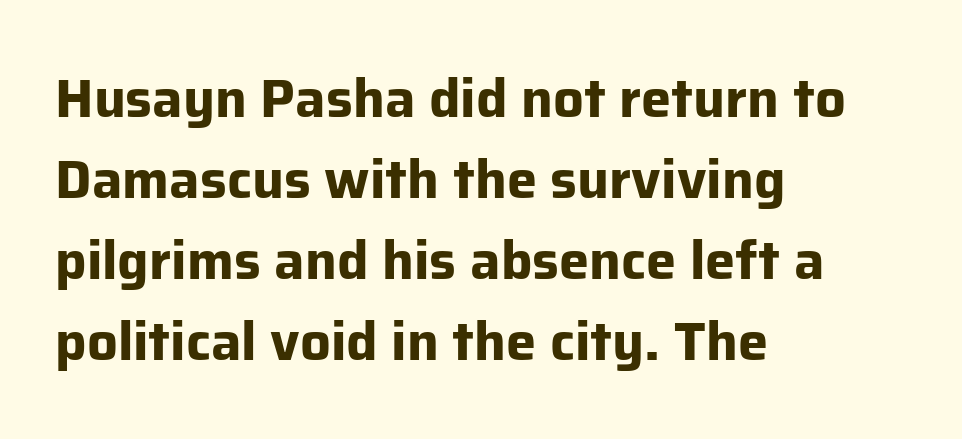
The image shows 54 px bold sans-serif type, upright; set left-aligned, normal line spacing (1.5x), normal letter spacing, not underlined; low stroke contrast and a medium x-height.
